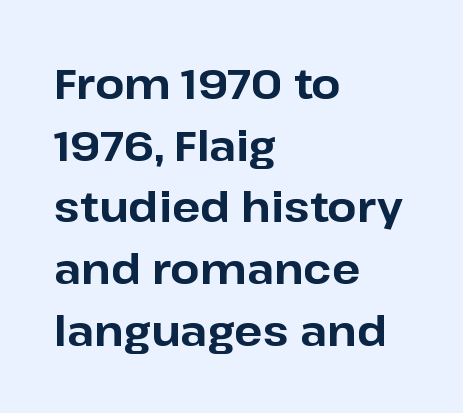
{"serif": "no", "italic": "no", "bold": "yes", "weight": "bold", "width": "normal", "stroke_contrast": "low", "x_height": "medium", "monospaced": "no", "underline": "no", "align": "left", "line_spacing": "normal", "line_spacing_ratio": 1.47, "letter_spacing": "normal", "letter_spacing_em": 0.0, "glyph_px": 42}
